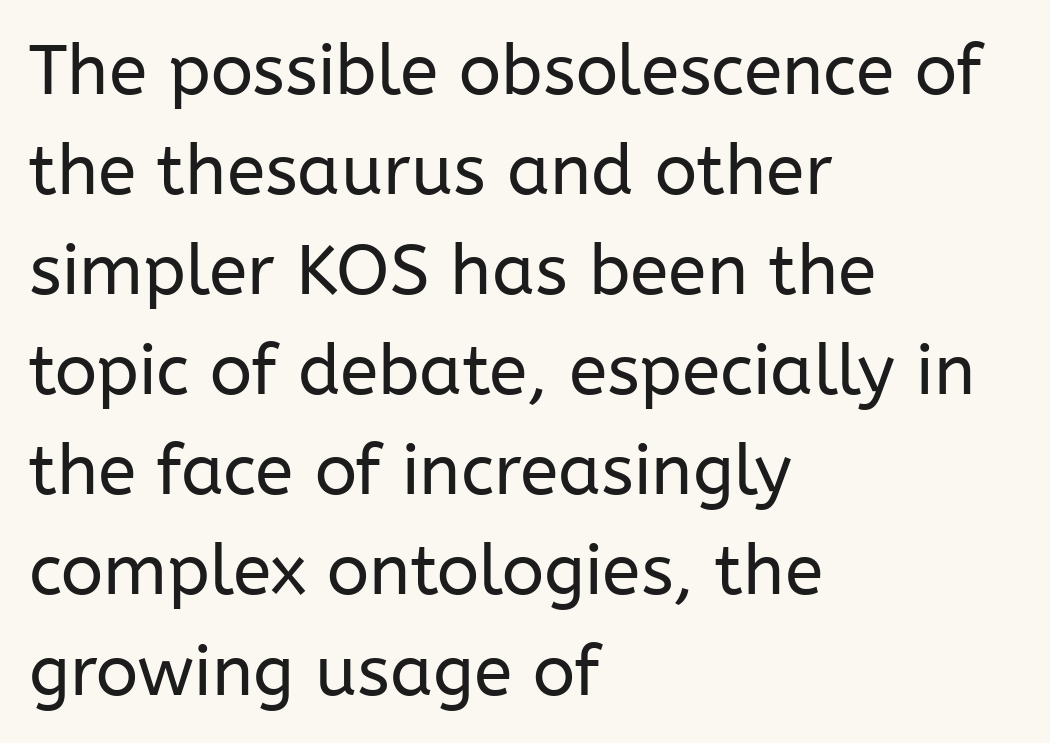
The image shows 70 px regular-weight sans-serif type, upright; set left-aligned, normal line spacing (1.43x), normal letter spacing, not underlined; low stroke contrast and a medium x-height.
